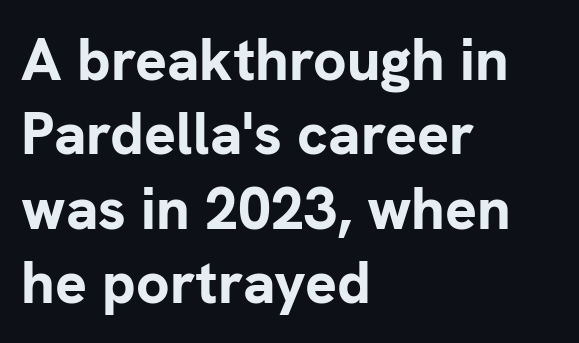
Students, this is bold: see how much ink each stroke carries. The rendering uses natural spacing where letterforms have individual widths. One-word summary of the alignment: left. Does the type have serifs? No, each stem ends abruptly. The passage shown stacks its lines at a standard gap. A roman cut, with each character standing at attention.
